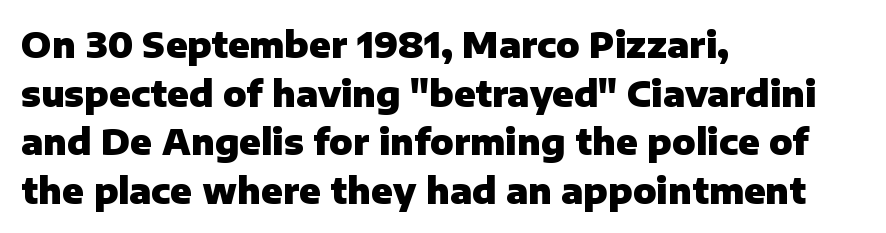
{"serif": "no", "italic": "no", "bold": "yes", "weight": "heavy", "width": "normal", "stroke_contrast": "low", "x_height": "medium", "monospaced": "no", "underline": "no", "align": "left", "line_spacing": "normal", "line_spacing_ratio": 1.39, "letter_spacing": "normal", "letter_spacing_em": 0.0, "glyph_px": 35}
